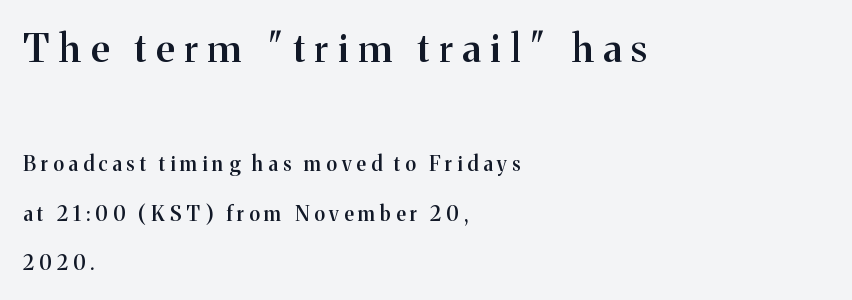
{"serif": "yes", "italic": "no", "bold": "semi", "weight": "semibold", "width": "normal", "stroke_contrast": "medium", "x_height": "medium", "monospaced": "no", "underline": "no", "align": "left", "line_spacing": "loose", "line_spacing_ratio": 2.48, "letter_spacing": "wide", "letter_spacing_em": 0.25, "larger_block": "first", "size_ratio": 1.95, "glyph_px": 39}
